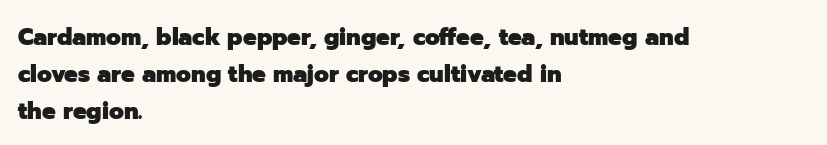
The passage shown has conventional tracking throughout. Underline: absent. The lines in this sample share a left origin and differ only in where they stop. These lines carry a lot of weight — the face is fully bold. Leading: standard. Characters remain perfectly vertical along every line.
